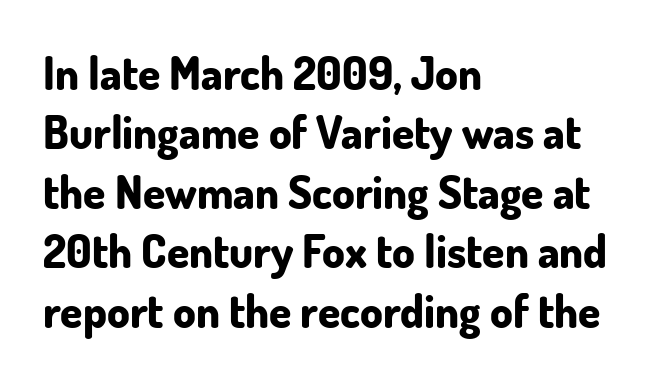
{"serif": "no", "italic": "no", "bold": "yes", "weight": "bold", "width": "normal", "stroke_contrast": "low", "x_height": "small", "monospaced": "no", "underline": "no", "align": "left", "line_spacing": "normal", "line_spacing_ratio": 1.32, "letter_spacing": "normal", "letter_spacing_em": 0.0, "glyph_px": 45}
